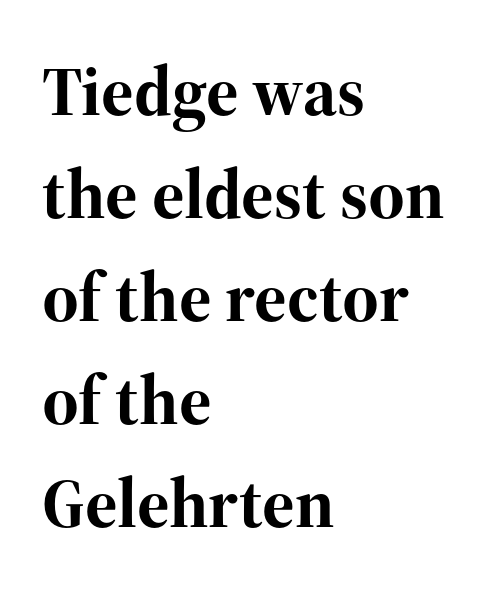
Quick note: underline off. Serif or sans? Serif — the stroke terminals have little feet. Characters follow at the spacing the type designer built in. Tall strokes in this sample are plumb rather than angled. Every row of glyphs begins at an identical x-position on the left.
